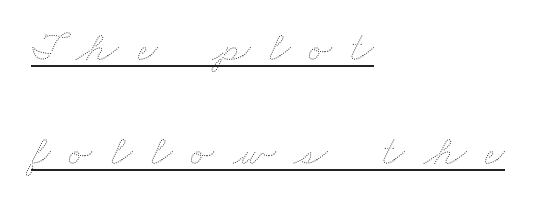
The image shows 43 px thin, wide type; set left-aligned, loose line spacing (2.42x), unusually wide letter spacing (+0.44 em), underlined; medium stroke contrast and a small x-height.
